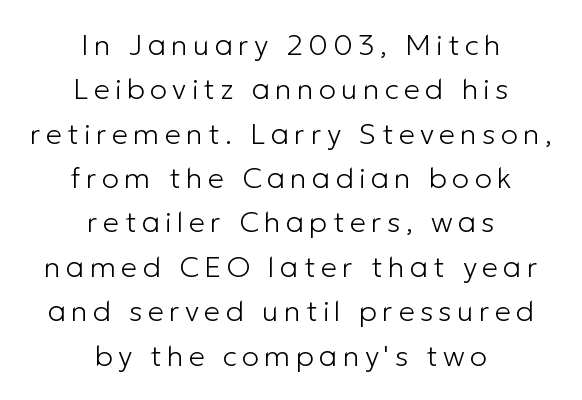
Q: Is the text bold? A: No.
Q: Is the text italic (slanted)? A: No, it is upright.
Q: Is the typeface a serif or a sans-serif typeface? A: Sans-serif.
Q: Is the text underlined? A: No.
Q: How is the paragraph aligned? A: Centered.
Q: Is the spacing between lines tight, normal or loose? A: Normal.
Q: Width (condensed, normal, or wide)? A: Normal.
Q: Stroke contrast? A: Low.
Q: x-height? A: Medium.
Q: Monospaced? A: No.
